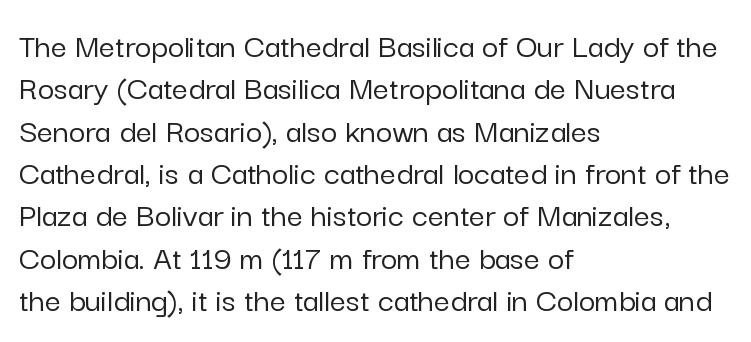
{"serif": "no", "italic": "no", "width": "normal", "stroke_contrast": "low", "x_height": "medium", "monospaced": "no", "underline": "no", "align": "left", "line_spacing_ratio": 1.21, "letter_spacing": "normal", "letter_spacing_em": 0.0, "glyph_px": 35}
